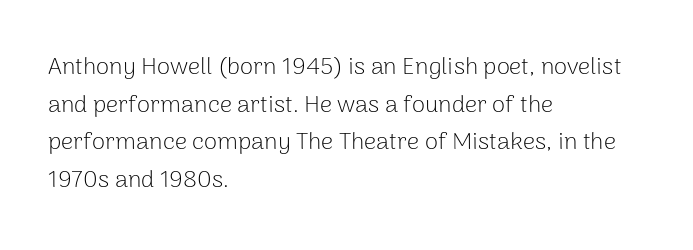
The image shows 24 px text type, upright; set left-aligned, normal line spacing (1.57x), normal letter spacing, not underlined.
